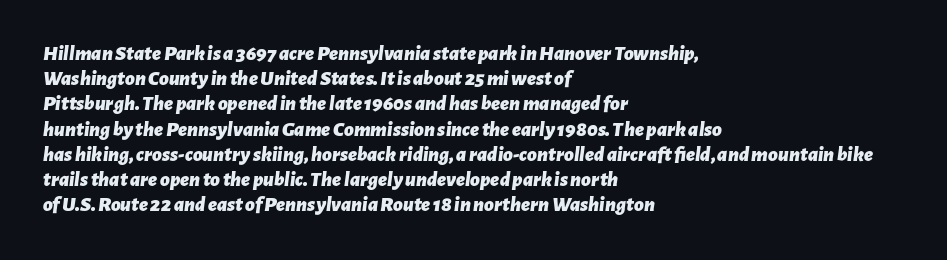
In terms of letterspacing, this is plain default setting. The typesetter chose a ragged-right arrangement here. As a designer I'd log this as weight 700, bold. Just letters on the line, the space beneath them empty.
